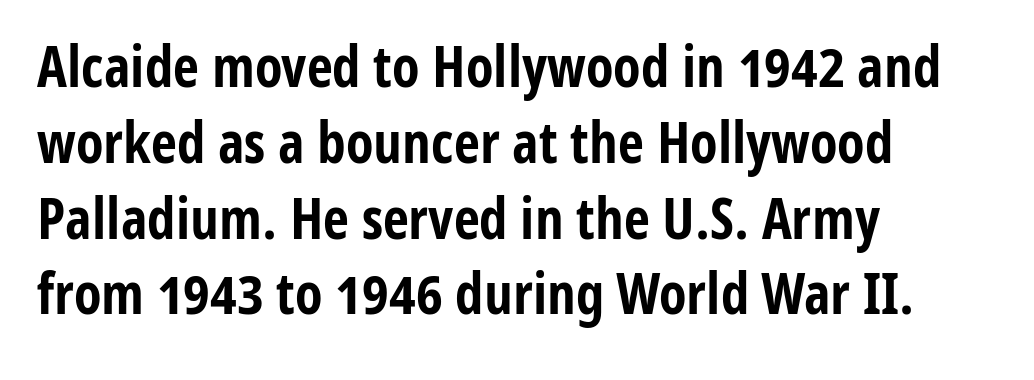
The image shows 57 px bold, condensed sans-serif type, upright; set left-aligned, normal line spacing (1.33x), normal letter spacing, not underlined; low stroke contrast and a medium x-height.
